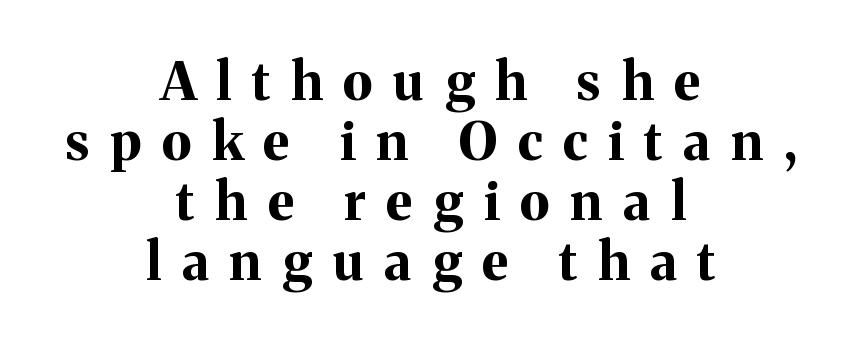
The image shows 53 px bold serif type, upright; set centered, tight line spacing (1.13x), unusually wide letter spacing (+0.39 em), not underlined; medium stroke contrast and a medium x-height.
